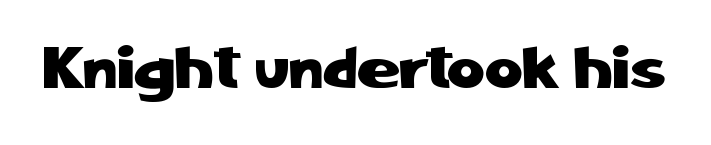
Q: Is the text italic (slanted)? A: No, it is upright.
Q: Is the typeface a serif or a sans-serif typeface? A: Sans-serif.
Q: Is the text underlined? A: No.
Q: Is the spacing between letters normal or unusually wide? A: Normal.
Q: Width (condensed, normal, or wide)? A: Normal.
Q: Stroke contrast? A: Low.
Q: x-height? A: Medium.
Q: Monospaced? A: No.
